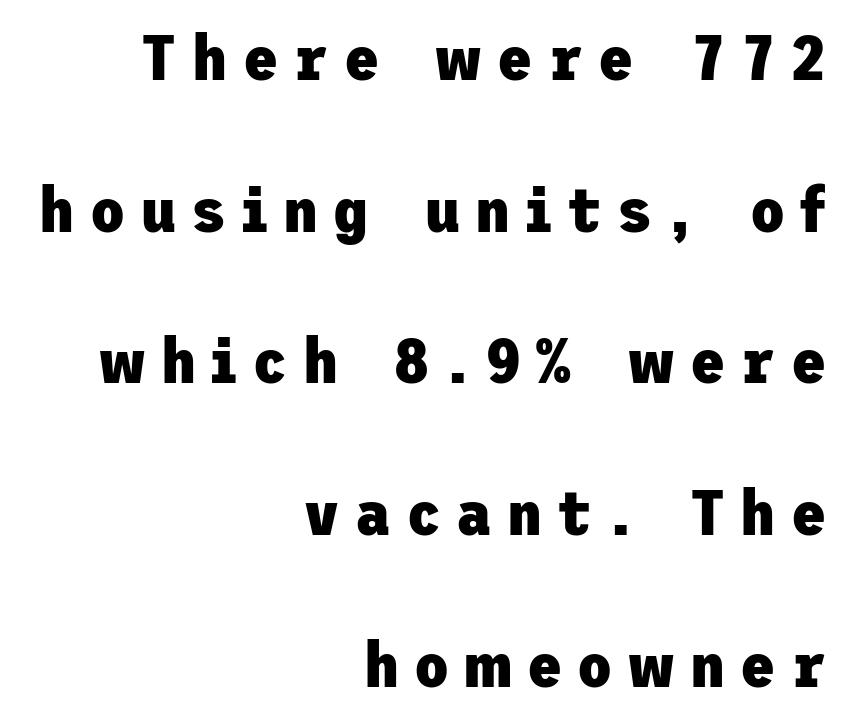
{"serif": "no", "italic": "no", "bold": "yes", "weight": "heavy", "width": "normal", "stroke_contrast": "low", "x_height": "medium", "underline": "no", "align": "right", "line_spacing": "loose", "line_spacing_ratio": 2.37, "letter_spacing": "wide", "letter_spacing_em": 0.24, "glyph_px": 64}
